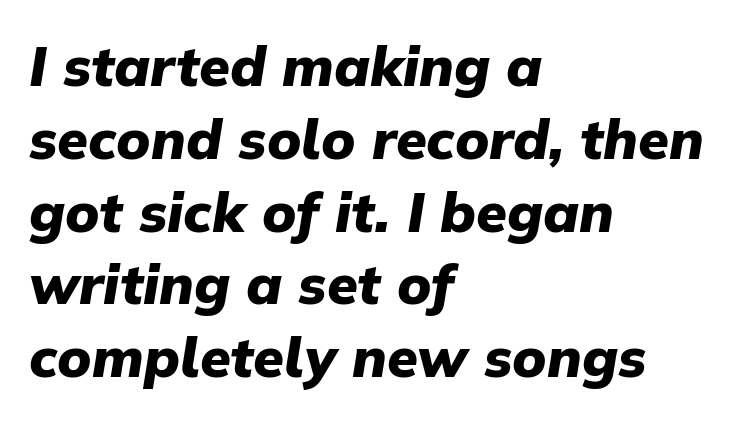
Q: Is the text bold? A: Yes.
Q: Is the text italic (slanted)? A: Yes, it leans right by about 9 degrees.
Q: Is the text underlined? A: No.
Q: How is the paragraph aligned? A: Left-aligned.
Q: Is the spacing between letters normal or unusually wide? A: Normal.
Q: Is the spacing between lines tight, normal or loose? A: Normal.
Q: Width (condensed, normal, or wide)? A: Normal.
Q: Stroke contrast? A: Low.
Q: x-height? A: Medium.
Q: Monospaced? A: No.
